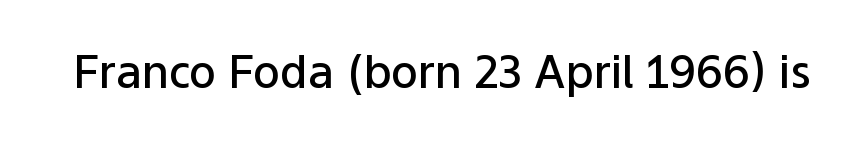
{"serif": "no", "italic": "no", "bold": "semi", "weight": "semibold", "width": "normal", "stroke_contrast": "low", "x_height": "medium", "monospaced": "no", "underline": "no", "letter_spacing": "normal", "letter_spacing_em": 0.0, "glyph_px": 45}
